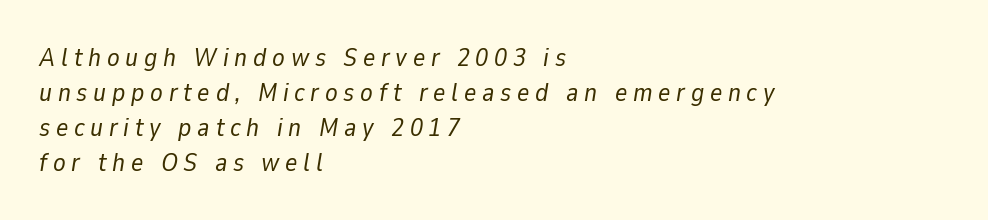
Q: Is the text bold? A: No.
Q: Is the text italic (slanted)? A: Yes, it leans right by about 9 degrees.
Q: Is the text underlined? A: No.
Q: How is the paragraph aligned? A: Left-aligned.
Q: Is the spacing between letters normal or unusually wide? A: Unusually wide.
Q: Is the spacing between lines tight, normal or loose? A: Normal.
